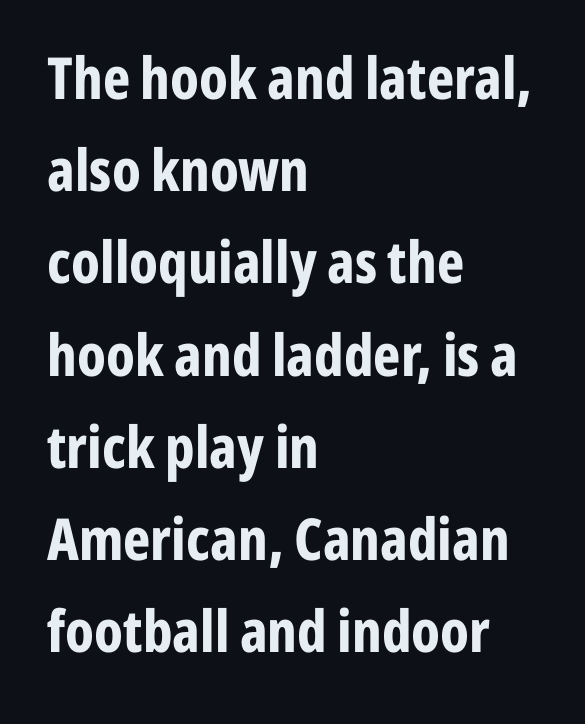
Words appear dense and cohesive because spacing is normal. The foot of each line stays bare and open. The lettering stays uniformly vertical, giving the passage a roman look. The designer left line spacing at the default. The lines are quadded left.
